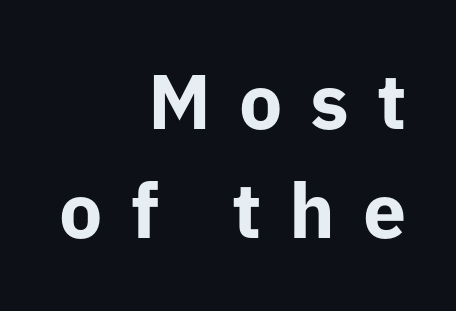
Nope, no serifs anywhere on these letters. The typography opts for an upright posture over an oblique one. The compositor pushed each line to the right boundary. Here the designer chose a conventional face with non-uniform glyph widths. Heavy-handed strokes throughout: this text is bold.
